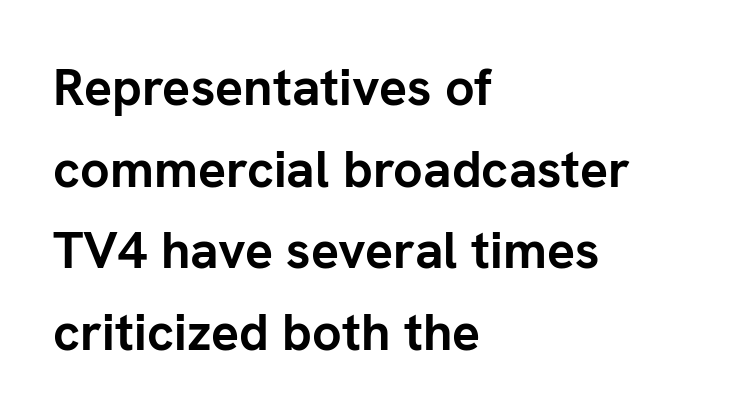
Weight: bold. This sample uses a sans-serif face. The type is set solid horizontally, with unmodified tracking. Posture: upright roman. Layout note: lines flush left. Beneath every word, the page is bare.
